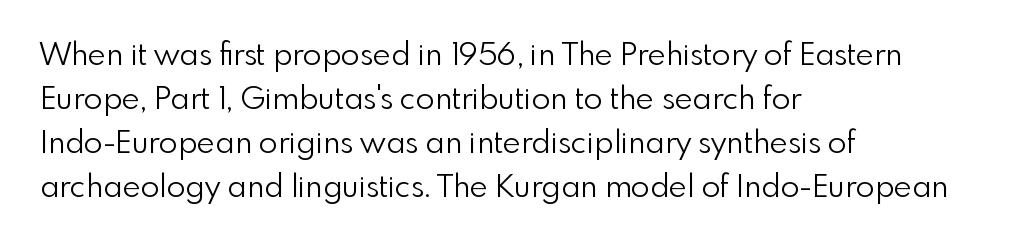
The image shows 31 px light sans-serif type, upright; set left-aligned, normal line spacing (1.42x), normal letter spacing, not underlined; a small x-height.
